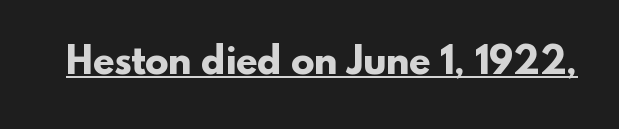
{"serif": "no", "bold": "yes", "weight": "heavy", "width": "normal", "stroke_contrast": "low", "x_height": "small", "monospaced": "no", "underline": "yes", "letter_spacing": "normal", "letter_spacing_em": 0.0, "glyph_px": 35}
